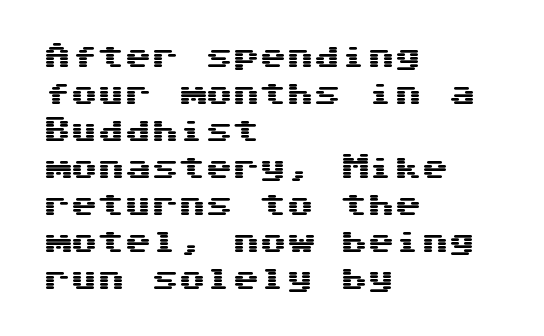
{"italic": "no", "underline": "no", "align": "left", "line_spacing": "normal", "line_spacing_ratio": 1.37, "letter_spacing": "normal", "letter_spacing_em": 0.0, "glyph_px": 27}
